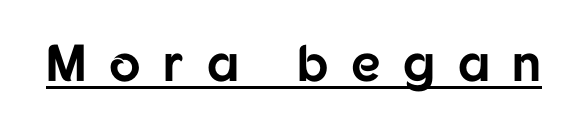
{"serif": "no", "italic": "no", "bold": "yes", "weight": "bold", "width": "normal", "stroke_contrast": "low", "x_height": "medium", "monospaced": "no", "underline": "yes", "letter_spacing": "wide", "letter_spacing_em": 0.43, "glyph_px": 52}
